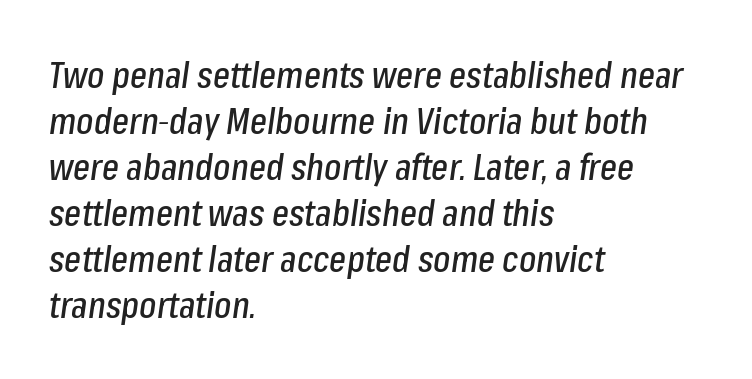
{"italic": "yes", "lean": "right", "slant_degrees": 8, "width": "condensed", "stroke_contrast": "low", "x_height": "medium", "monospaced": "no", "underline": "no", "align": "left", "line_spacing": "normal", "line_spacing_ratio": 1.28, "letter_spacing": "normal", "letter_spacing_em": 0.0, "glyph_px": 36}
